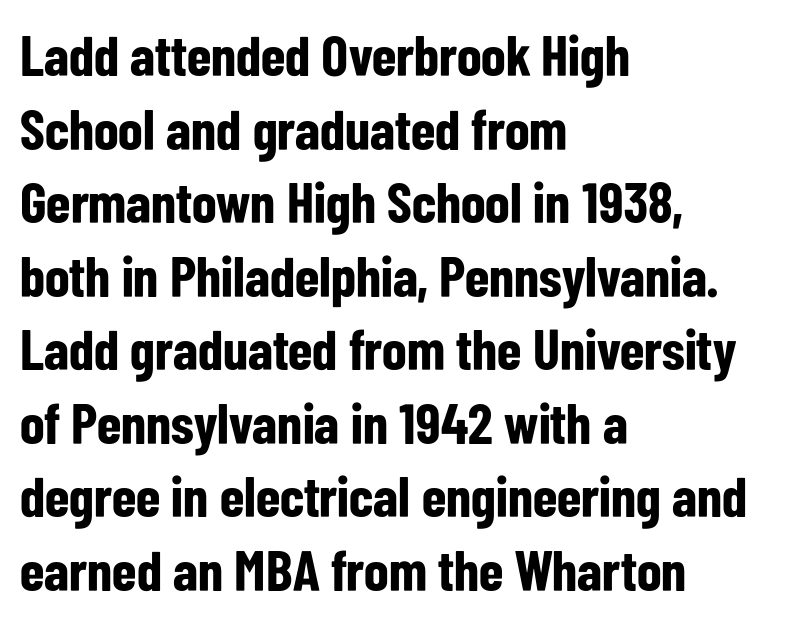
{"serif": "no", "italic": "no", "bold": "yes", "weight": "bold", "width": "condensed", "stroke_contrast": "low", "x_height": "medium", "monospaced": "no", "underline": "no", "align": "left", "line_spacing": "normal", "line_spacing_ratio": 1.29, "letter_spacing": "normal", "letter_spacing_em": 0.0, "glyph_px": 57}
